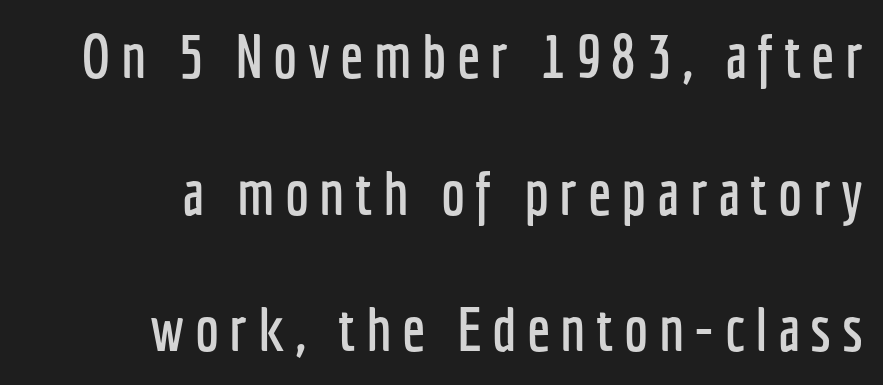
The compositor pushed each line to the right boundary. The passage shown is typed in a proportional face where columns would drift. Classification — sans serif. Every character sits straight up, as roman type does.
